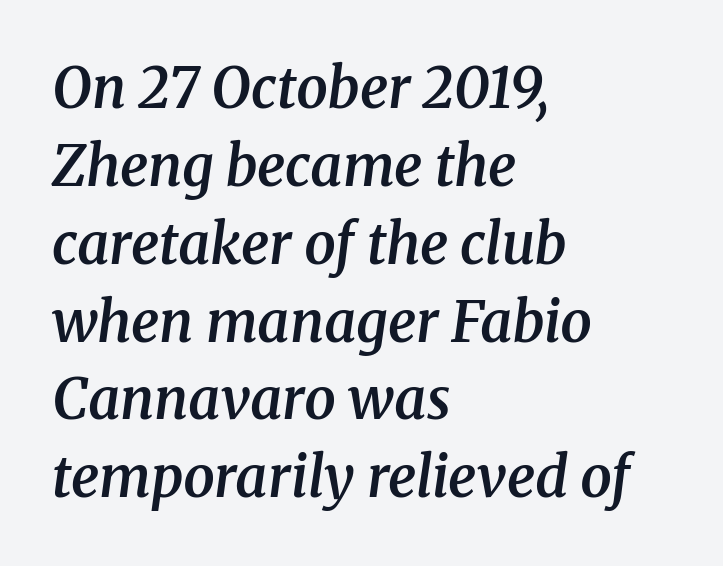
Q: Is the text bold? A: Semi-bold.
Q: Is the text italic (slanted)? A: Yes, it leans right by about 8 degrees.
Q: Is the typeface a serif or a sans-serif typeface? A: Serif.
Q: Is the text underlined? A: No.
Q: How is the paragraph aligned? A: Left-aligned.
Q: Is the spacing between letters normal or unusually wide? A: Normal.
Q: Is the spacing between lines tight, normal or loose? A: Normal.
Q: Width (condensed, normal, or wide)? A: Normal.
Q: Stroke contrast? A: Medium.
Q: x-height? A: Medium.
Q: Monospaced? A: No.
